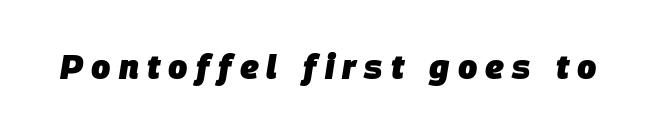
Substantial extra tracking has been applied to these lines. Honestly, there is no underline to notice here at all. It's the slanting kind of type. This is heavy type, rendered in bold.
